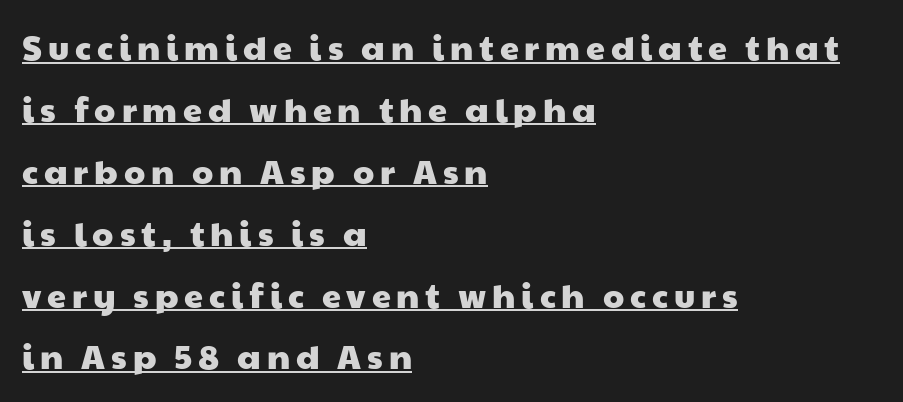
Q: Is the typeface a serif or a sans-serif typeface? A: Sans-serif.
Q: Is the text underlined? A: Yes.
Q: How is the paragraph aligned? A: Left-aligned.
Q: Width (condensed, normal, or wide)? A: Wide.
Q: Stroke contrast? A: Low.
Q: x-height? A: Medium.
Q: Monospaced? A: No.
